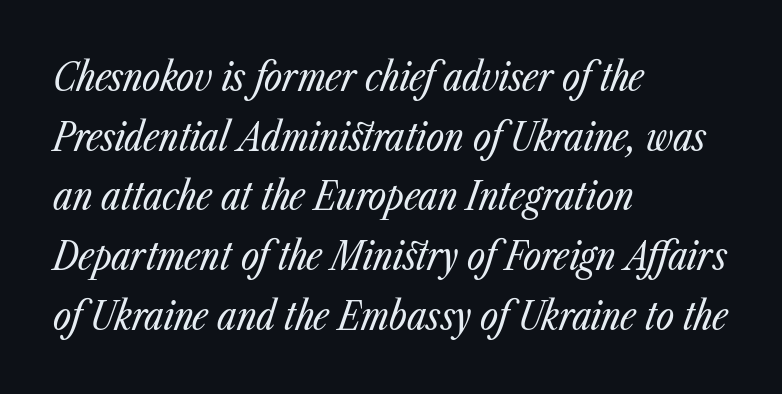
The image shows 39 px regular-weight, condensed type, italic (leaning right); set left-aligned, normal line spacing (1.53x), normal letter spacing, not underlined; low stroke contrast and a medium x-height.
